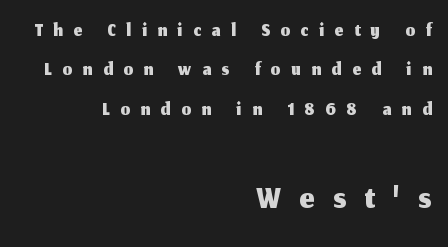
Q: Is the text italic (slanted)? A: No, it is upright.
Q: Is the typeface a serif or a sans-serif typeface? A: Sans-serif.
Q: Is the text underlined? A: No.
Q: How is the paragraph aligned? A: Right-aligned.
Q: Is the spacing between letters normal or unusually wide? A: Unusually wide.
Q: Is the spacing between lines tight, normal or loose? A: Normal.
Q: Which block of text is set in a larger size, the first (top) or the second (bottom)? A: The second (bottom) one.
Q: Width (condensed, normal, or wide)? A: Normal.
Q: Stroke contrast? A: Medium.
Q: x-height? A: Medium.
Q: Monospaced? A: No.
